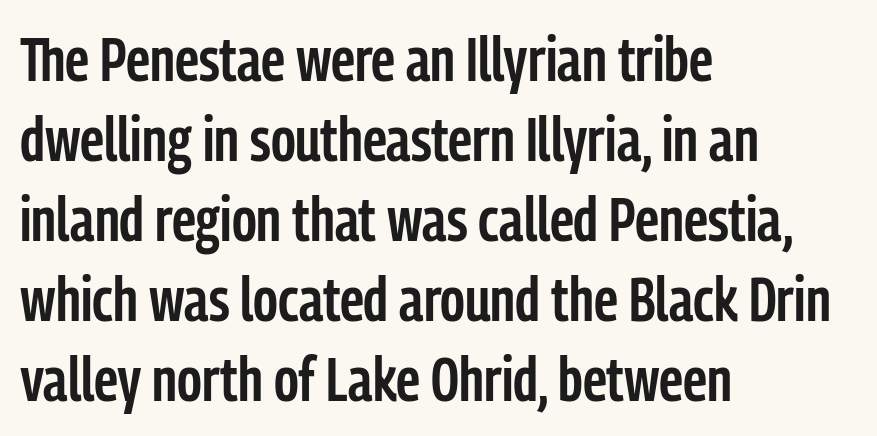
Q: Is the text bold? A: Semi-bold.
Q: Is the text italic (slanted)? A: No, it is upright.
Q: Is the typeface a serif or a sans-serif typeface? A: Sans-serif.
Q: Is the text underlined? A: No.
Q: How is the paragraph aligned? A: Left-aligned.
Q: Is the spacing between letters normal or unusually wide? A: Normal.
Q: Is the spacing between lines tight, normal or loose? A: Normal.
Q: Width (condensed, normal, or wide)? A: Condensed.
Q: Stroke contrast? A: Low.
Q: x-height? A: Medium.
Q: Monospaced? A: No.
